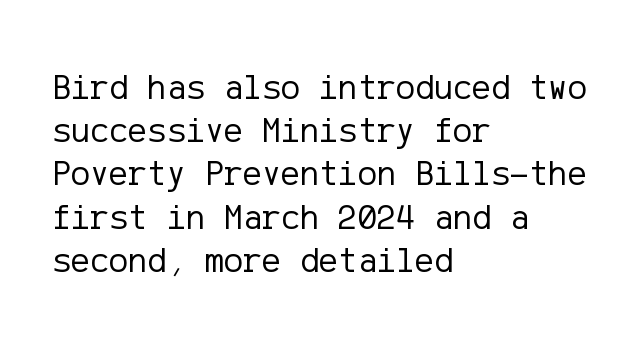
The weight tops out at a normal text grade. Nope, not italic — everything's standing straight. Nobody touched the tracking dial on this one. Has an underline been added? It has not. Horizontally, the lines are justified to the leading edge only. Nothing sits at the stroke ends, so this counts as sans-serif.
